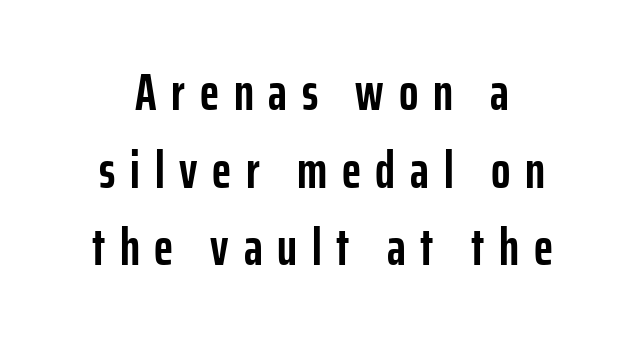
Q: Is the text bold? A: Yes.
Q: Is the text italic (slanted)? A: No, it is upright.
Q: Is the typeface a serif or a sans-serif typeface? A: Sans-serif.
Q: Is the text underlined? A: No.
Q: How is the paragraph aligned? A: Centered.
Q: Is the spacing between letters normal or unusually wide? A: Unusually wide.
Q: Is the spacing between lines tight, normal or loose? A: Normal.
Q: Width (condensed, normal, or wide)? A: Condensed.
Q: Stroke contrast? A: Low.
Q: x-height? A: Medium.
Q: Monospaced? A: No.
